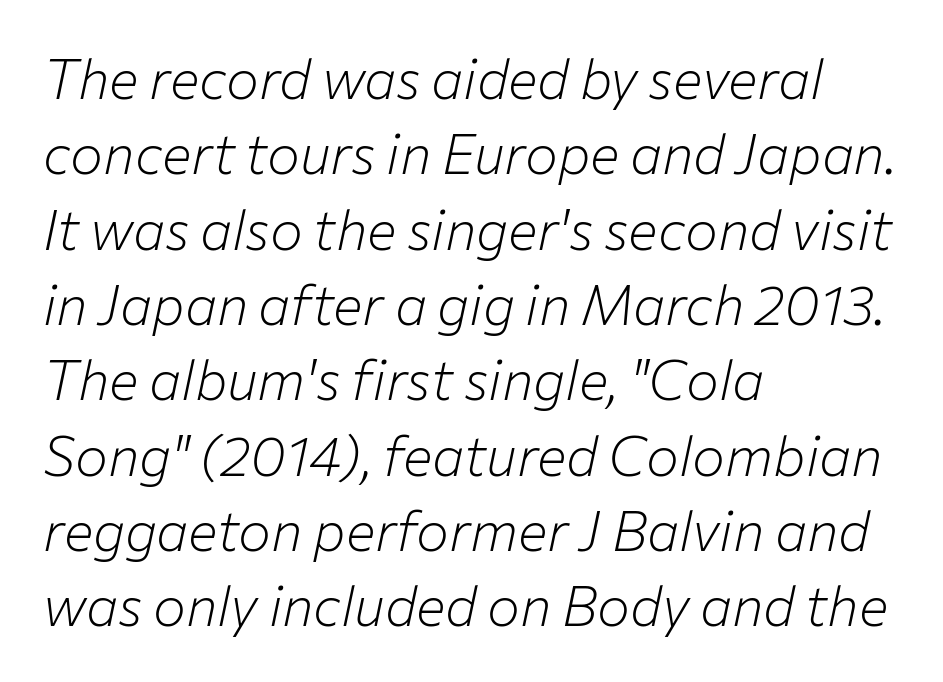
The image shows 55 px light type, italic (leaning right); set left-aligned, normal line spacing (1.37x), normal letter spacing, not underlined; low stroke contrast and a medium x-height.
